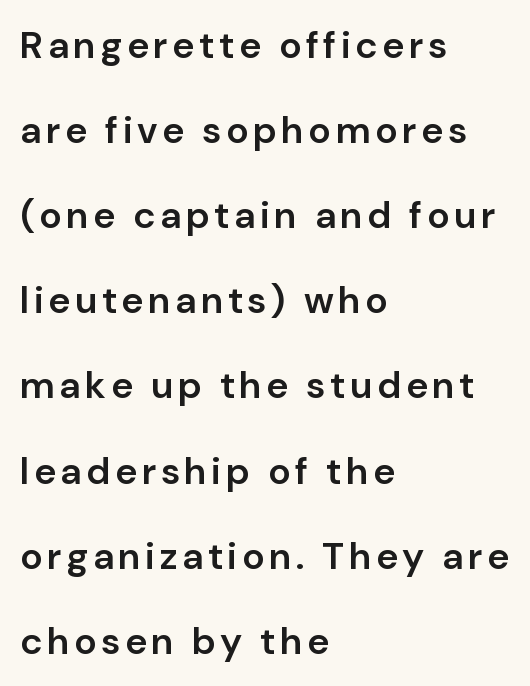
{"serif": "no", "italic": "no", "bold": "semi", "weight": "semibold", "width": "normal", "stroke_contrast": "low", "x_height": "medium", "monospaced": "no", "underline": "no", "align": "left", "line_spacing": "loose", "line_spacing_ratio": 2.24, "glyph_px": 38}
